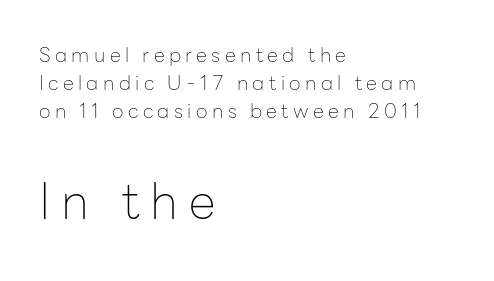
Q: Is the text bold? A: No.
Q: Is the text italic (slanted)? A: No, it is upright.
Q: Is the typeface a serif or a sans-serif typeface? A: Sans-serif.
Q: Is the text underlined? A: No.
Q: How is the paragraph aligned? A: Left-aligned.
Q: Is the spacing between letters normal or unusually wide? A: Unusually wide.
Q: Is the spacing between lines tight, normal or loose? A: Normal.
Q: Which block of text is set in a larger size, the first (top) or the second (bottom)? A: The second (bottom) one.
Q: Width (condensed, normal, or wide)? A: Normal.
Q: Stroke contrast? A: Low.
Q: x-height? A: Medium.
Q: Monospaced? A: No.
